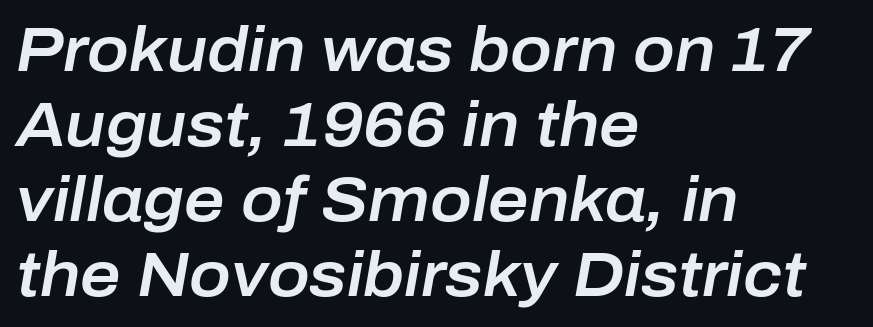
The image shows 62 px text type, italic (leaning right); set left-aligned, line spacing 1.21x, normal letter spacing, not underlined; low stroke contrast and a medium x-height.
